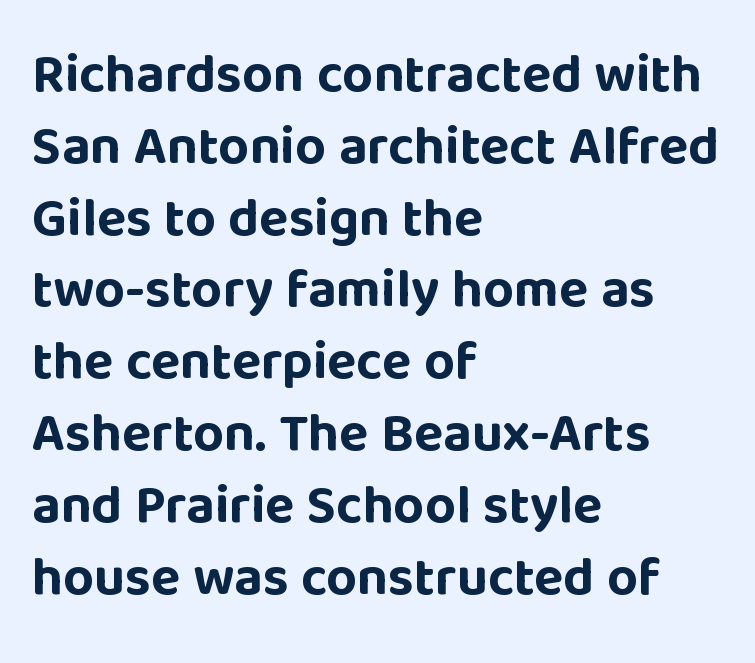
Q: Is the text bold? A: Yes.
Q: Is the text italic (slanted)? A: No, it is upright.
Q: Is the typeface a serif or a sans-serif typeface? A: Sans-serif.
Q: Is the text underlined? A: No.
Q: How is the paragraph aligned? A: Left-aligned.
Q: Is the spacing between letters normal or unusually wide? A: Normal.
Q: Is the spacing between lines tight, normal or loose? A: Normal.
Q: Width (condensed, normal, or wide)? A: Normal.
Q: Stroke contrast? A: Low.
Q: x-height? A: Large.
Q: Monospaced? A: No.
